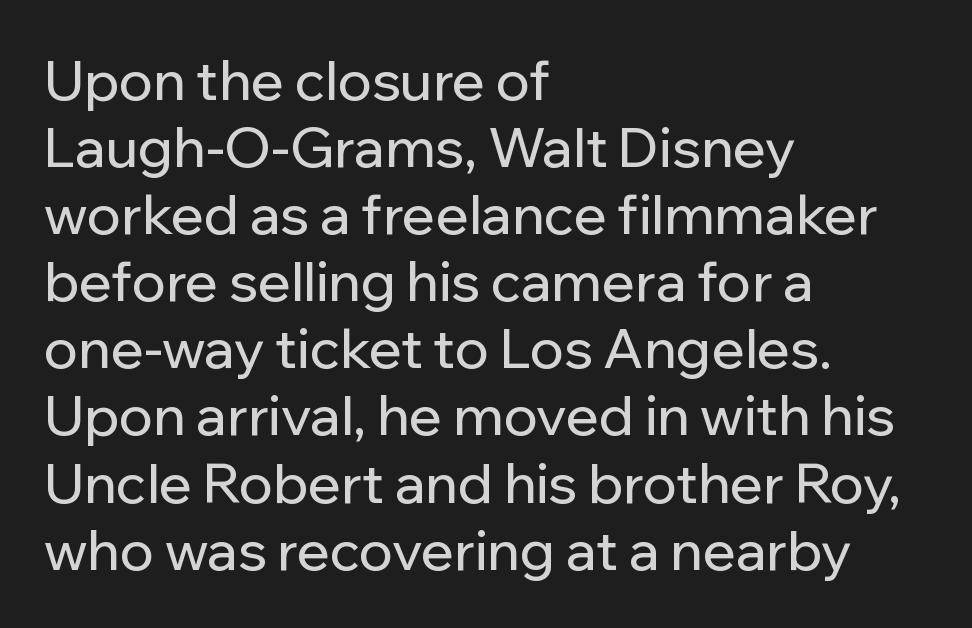
Q: Is the text italic (slanted)? A: No, it is upright.
Q: Is the typeface a serif or a sans-serif typeface? A: Sans-serif.
Q: Is the text underlined? A: No.
Q: How is the paragraph aligned? A: Left-aligned.
Q: Is the spacing between letters normal or unusually wide? A: Normal.
Q: Width (condensed, normal, or wide)? A: Normal.
Q: Stroke contrast? A: Low.
Q: x-height? A: Medium.
Q: Monospaced? A: No.
